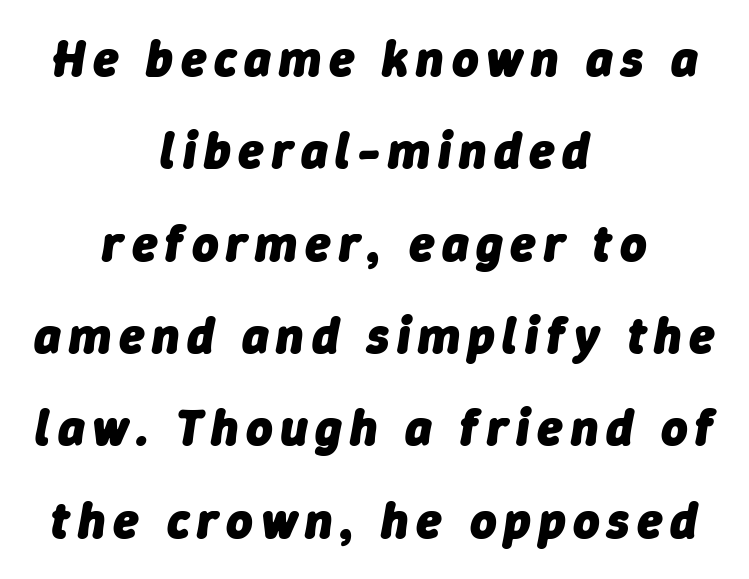
{"italic": "yes", "lean": "right", "slant_degrees": 9, "bold": "yes", "weight": "heavy", "width": "normal", "stroke_contrast": "low", "x_height": "medium", "monospaced": "no", "underline": "no", "align": "center", "line_spacing_ratio": 1.81, "glyph_px": 51}
